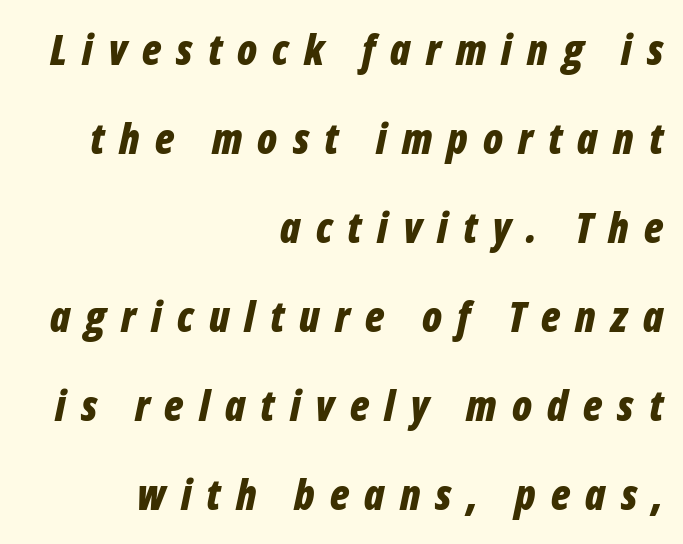
Q: Is the text bold? A: Yes.
Q: Is the text italic (slanted)? A: Yes, it leans right by about 12 degrees.
Q: Is the text underlined? A: No.
Q: How is the paragraph aligned? A: Right-aligned.
Q: Is the spacing between letters normal or unusually wide? A: Unusually wide.
Q: Is the spacing between lines tight, normal or loose? A: Loose.
Q: Width (condensed, normal, or wide)? A: Condensed.
Q: Stroke contrast? A: Low.
Q: x-height? A: Medium.
Q: Monospaced? A: No.
